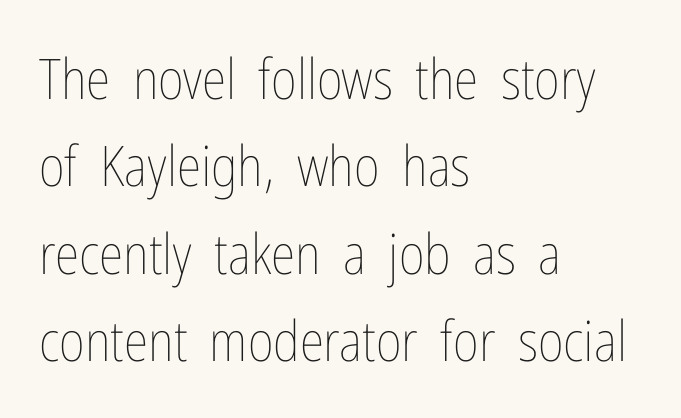
{"italic": "no", "bold": "no", "weight": "thin", "width": "condensed", "stroke_contrast": "low", "x_height": "medium", "monospaced": "no", "underline": "no", "align": "left", "line_spacing": "normal", "line_spacing_ratio": 1.56, "letter_spacing": "normal", "letter_spacing_em": 0.0, "glyph_px": 56}
